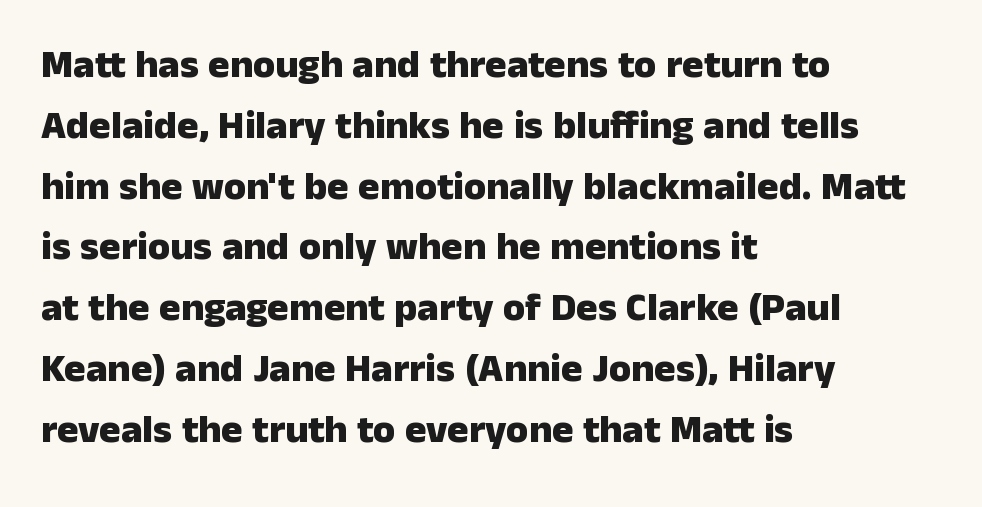
Q: Is the text bold? A: Yes.
Q: Is the text italic (slanted)? A: No, it is upright.
Q: Is the typeface a serif or a sans-serif typeface? A: Sans-serif.
Q: Is the text underlined? A: No.
Q: How is the paragraph aligned? A: Left-aligned.
Q: Is the spacing between letters normal or unusually wide? A: Normal.
Q: Is the spacing between lines tight, normal or loose? A: Normal.
Q: Width (condensed, normal, or wide)? A: Normal.
Q: Stroke contrast? A: Low.
Q: x-height? A: Medium.
Q: Monospaced? A: No.
